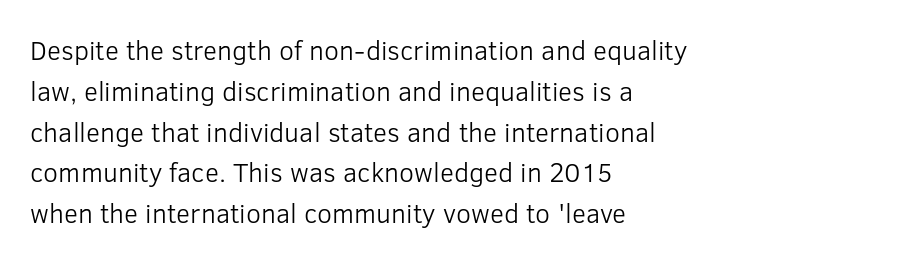
The passage shown stacks its lines at a standard gap. Plain, unruled lines of type. Summary of weight: not heavy and not bold. The rendering keeps characters at their native spacing. Notice how the stems are strictly vertical — no italics here.
